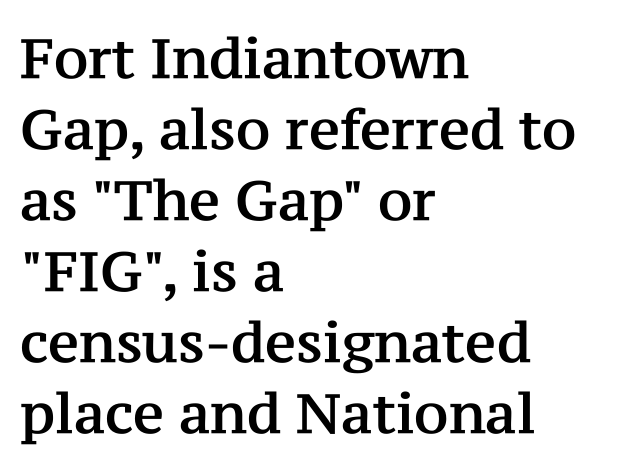
{"serif": "yes", "italic": "no", "width": "normal", "stroke_contrast": "medium", "x_height": "medium", "monospaced": "no", "underline": "no", "align": "left", "line_spacing": "normal", "line_spacing_ratio": 1.29, "letter_spacing": "normal", "letter_spacing_em": 0.0, "glyph_px": 55}
